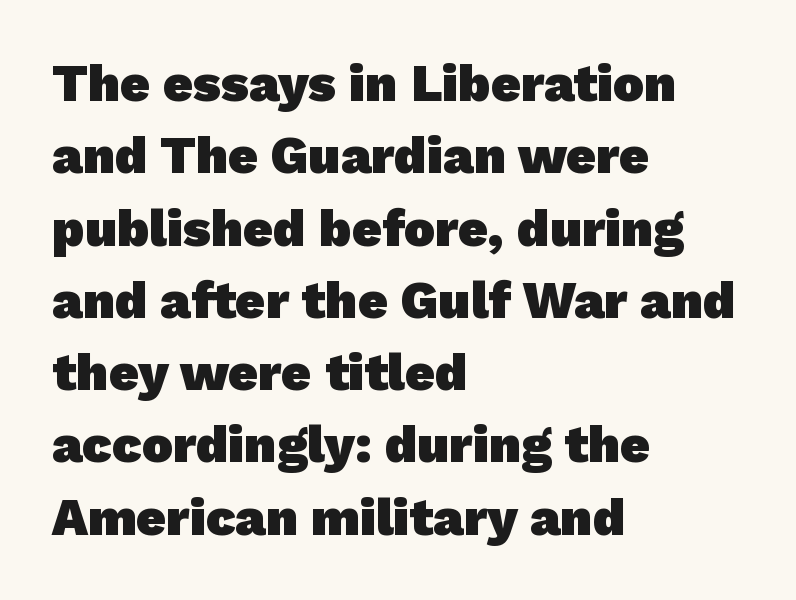
The image shows 52 px heavy sans-serif type; set left-aligned, normal line spacing (1.39x), normal letter spacing, not underlined; low stroke contrast and a medium x-height.
